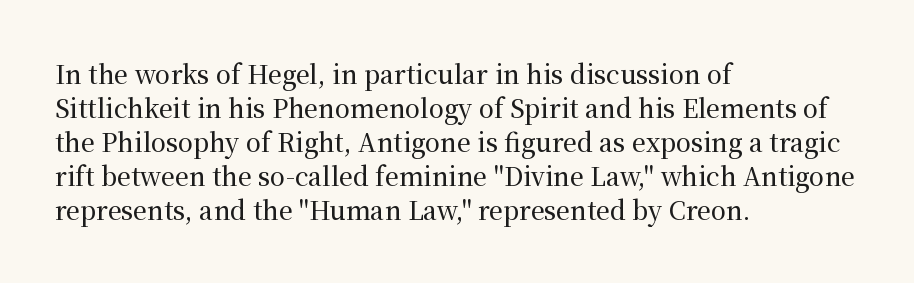
These lines were composed using upright roman letters. Line beginnings align vertically; line endings do not. Quick note: underline off. Nobody touched the tracking dial on this one. Leading matches the norm, producing a regular column.
